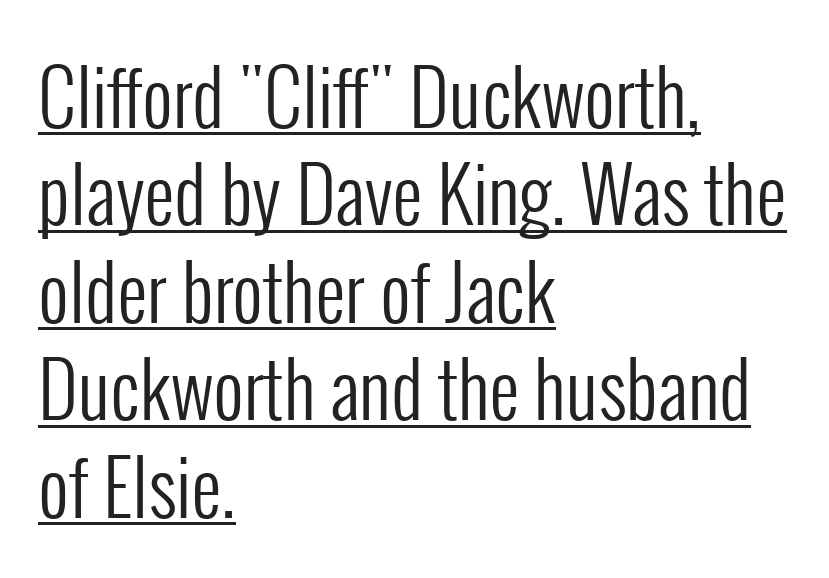
Every stem runs plumb, perpendicular to the baseline. Spacing verdict: proportional, widths tailored to each character. The typesetting does not lean heavy: it is not bold. Like a heading marked for emphasis, these lines bear an underscore. Is the letter spacing exaggerated? No — it looks like the ordinary default. The text was rendered using a sans face with plain stroke endings.
